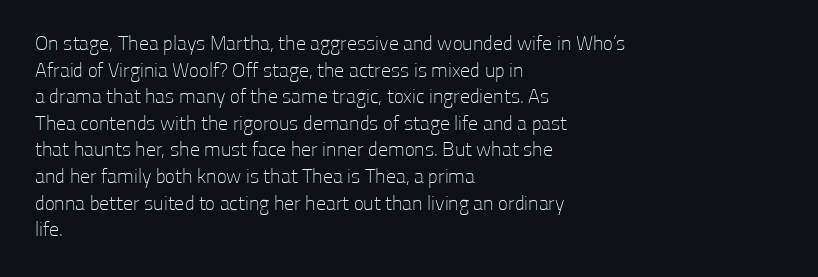
The image shows 20 px text type, upright; set left-aligned, normal line spacing (1.33x), normal letter spacing, not underlined.
